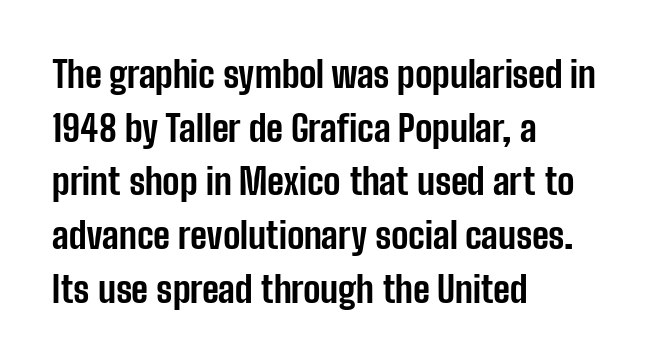
The space directly below the letters is spotless. Horizontally, the lines are justified to the leading edge only. This sample uses plain, unmodified letter spacing. Bold? Absolutely — the strokes are thick and heavy.
